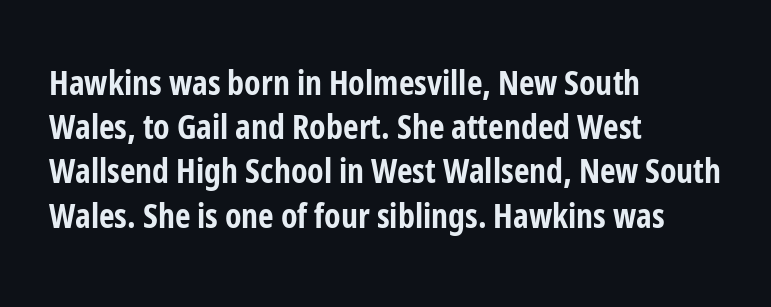
{"serif": "no", "italic": "no", "bold": "yes", "weight": "bold", "width": "condensed", "stroke_contrast": "low", "x_height": "medium", "monospaced": "no", "underline": "no", "align": "left", "line_spacing": "normal", "line_spacing_ratio": 1.3, "letter_spacing": "normal", "letter_spacing_em": 0.0, "glyph_px": 34}
